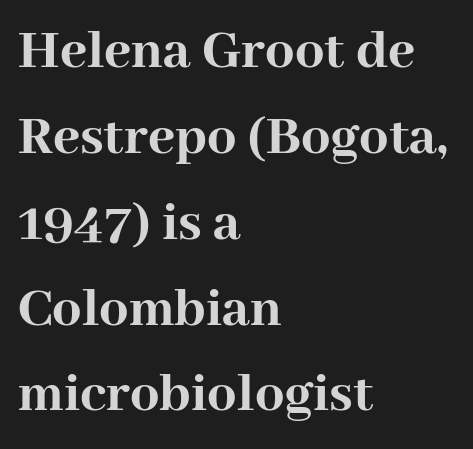
Heft: maximum for text — a bold. The characters display serif detailing at their extremities. The text block is weighted toward the left margin, trailing off unevenly rightward. Every character sits straight up, as roman type does.
